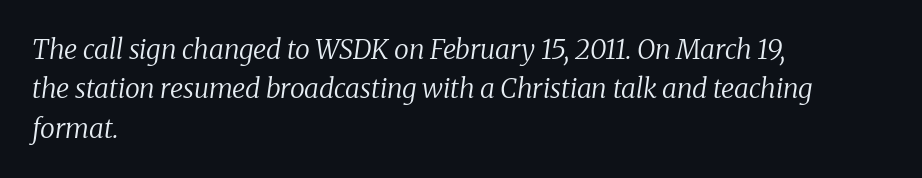
{"italic": "yes", "lean": "right", "slant_degrees": 8, "bold": "no", "underline": "no", "align": "left", "line_spacing": "normal", "line_spacing_ratio": 1.46, "letter_spacing": "normal", "letter_spacing_em": 0.0, "glyph_px": 27}
